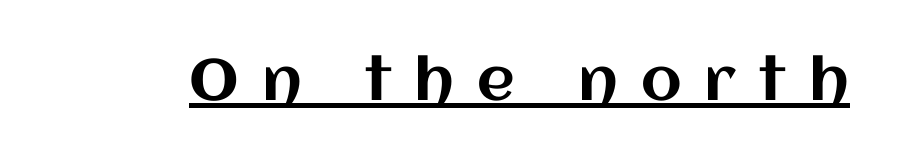
Notice how a bar underscores the lettering throughout. Tracking here is generous; glyphs stand well apart from one another. Do the characters align in a grid? No, the font is proportional. Is there any slant? The stems are plumb.
